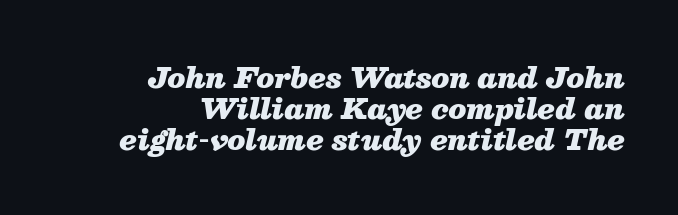
The image shows 28 px heavy type, italic (leaning right); set right-aligned, tight line spacing (1.1x), normal letter spacing, not underlined; medium stroke contrast and a medium x-height.
